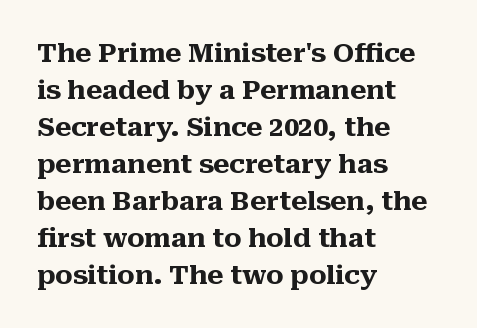
The image shows 26 px bold type, upright; set left-aligned, normal line spacing (1.42x), normal letter spacing, not underlined.
